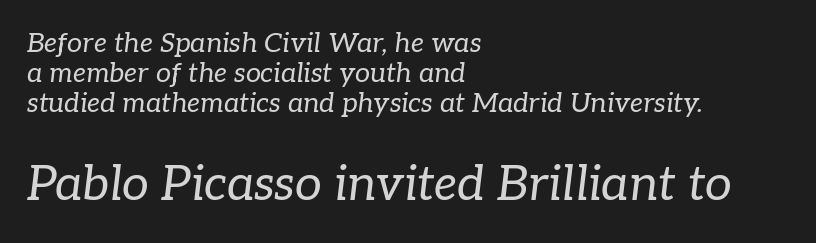
{"serif": "yes", "italic": "yes", "lean": "right", "slant_degrees": 7, "bold": "no", "weight": "regular", "width": "normal", "stroke_contrast": "low", "x_height": "medium", "monospaced": "no", "underline": "no", "align": "left", "line_spacing": "tight", "line_spacing_ratio": 1.12, "letter_spacing": "normal", "letter_spacing_em": 0.0, "larger_block": "second", "size_ratio": 1.78, "glyph_px": 48}
